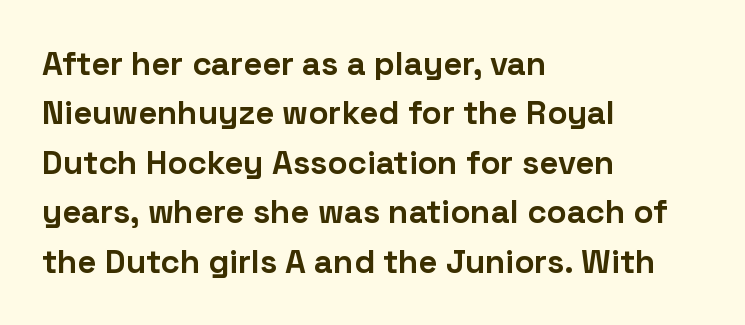
The lettering stays uniformly vertical, giving the passage a roman look. The type is set solid horizontally, with unmodified tracking. This sample has the flowing, uneven cadence of proportional lettering. These lines are set flush left with a ragged right edge. Honestly, there is no underline to notice here at all.
